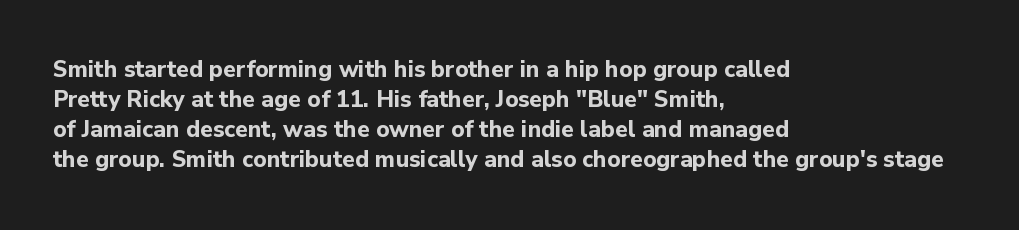
Q: Is the text bold? A: Yes.
Q: Is the text italic (slanted)? A: No, it is upright.
Q: Is the text underlined? A: No.
Q: How is the paragraph aligned? A: Left-aligned.
Q: Is the spacing between letters normal or unusually wide? A: Normal.
Q: Is the spacing between lines tight, normal or loose? A: Normal.
